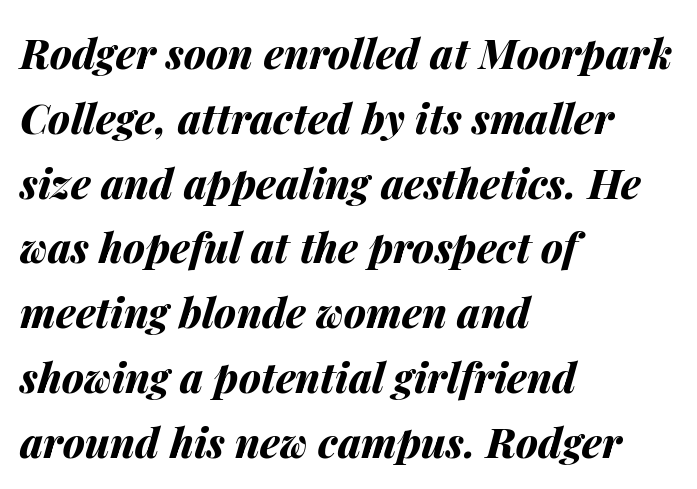
Standard letterfit; no display-style spreading of the glyphs. Rendered with sloped, italic letterforms. Words float on clear page, feet unadorned. The text block is weighted toward the left margin, trailing off unevenly rightward.
